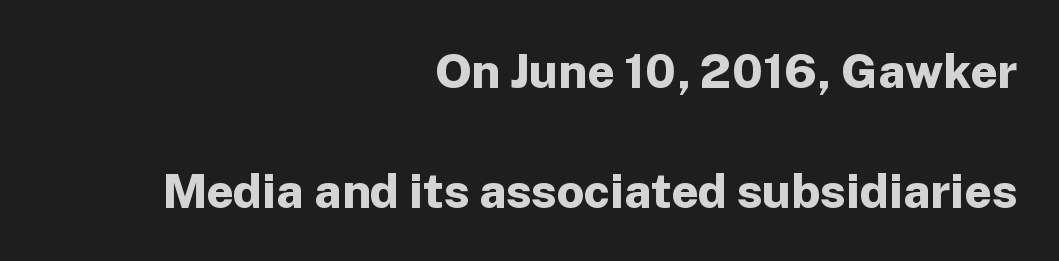
Q: Is the text bold? A: Yes.
Q: Is the text italic (slanted)? A: No, it is upright.
Q: Is the typeface a serif or a sans-serif typeface? A: Sans-serif.
Q: Is the text underlined? A: No.
Q: How is the paragraph aligned? A: Right-aligned.
Q: Is the spacing between letters normal or unusually wide? A: Normal.
Q: Is the spacing between lines tight, normal or loose? A: Loose.
Q: Width (condensed, normal, or wide)? A: Normal.
Q: Stroke contrast? A: Low.
Q: x-height? A: Medium.
Q: Monospaced? A: No.
